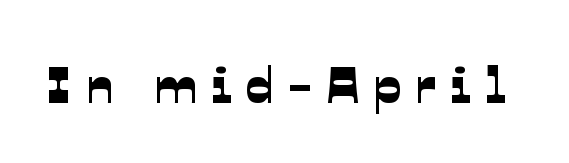
Anything drawn beneath the words? Only blank space. Varying glyph widths throughout — classic text-font behaviour. Stroke terminals: plain, sans-serif. Tracking here is generous; glyphs stand well apart from one another.
